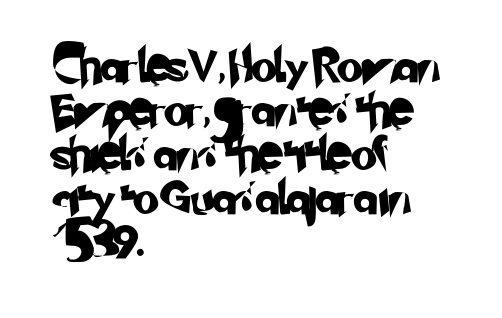
Q: Is the typeface a serif or a sans-serif typeface? A: Sans-serif.
Q: Is the text underlined? A: No.
Q: How is the paragraph aligned? A: Left-aligned.
Q: Is the spacing between letters normal or unusually wide? A: Normal.
Q: Is the spacing between lines tight, normal or loose? A: Normal.
Q: Width (condensed, normal, or wide)? A: Normal.
Q: Stroke contrast? A: Low.
Q: x-height? A: Small.
Q: Monospaced? A: No.
